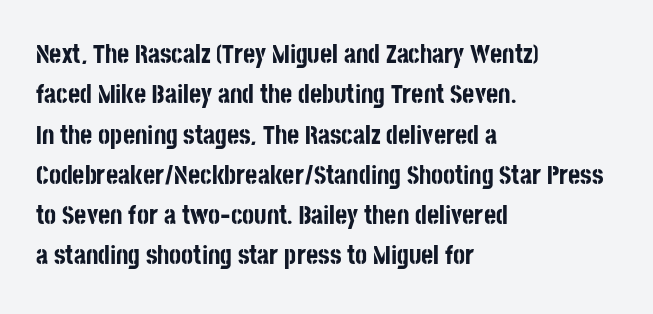
{"italic": "no", "bold": "yes", "underline": "no", "align": "left", "line_spacing": "normal", "line_spacing_ratio": 1.55, "letter_spacing": "normal", "letter_spacing_em": 0.0, "glyph_px": 26}
